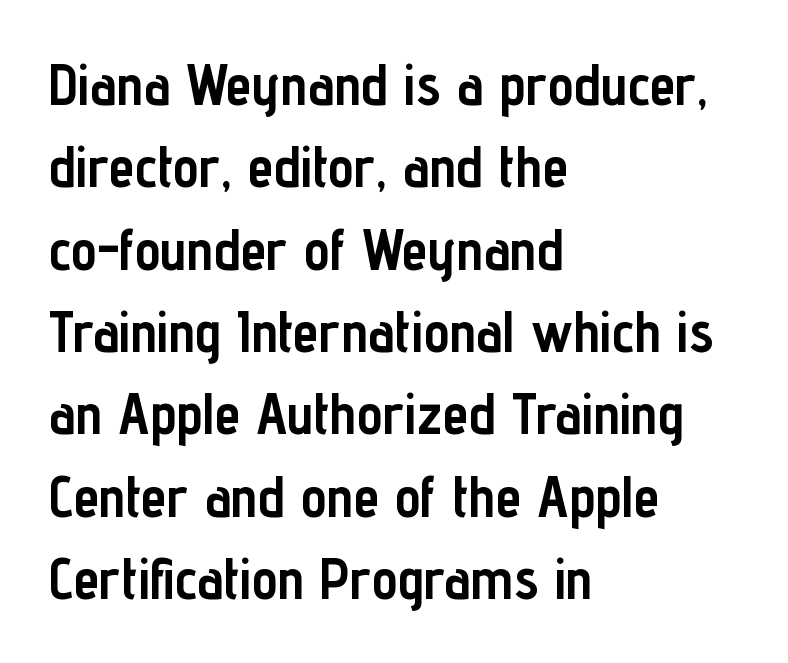
Q: Is the text bold? A: Yes.
Q: Is the text italic (slanted)? A: No, it is upright.
Q: Is the typeface a serif or a sans-serif typeface? A: Sans-serif.
Q: Is the text underlined? A: No.
Q: How is the paragraph aligned? A: Left-aligned.
Q: Is the spacing between letters normal or unusually wide? A: Normal.
Q: Is the spacing between lines tight, normal or loose? A: Normal.
Q: Width (condensed, normal, or wide)? A: Condensed.
Q: Stroke contrast? A: Low.
Q: x-height? A: Medium.
Q: Monospaced? A: No.
